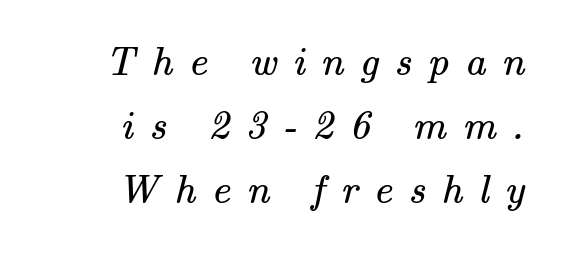
Q: Is the text bold? A: No.
Q: Is the typeface a serif or a sans-serif typeface? A: Serif.
Q: Is the text underlined? A: No.
Q: How is the paragraph aligned? A: Right-aligned.
Q: Is the spacing between letters normal or unusually wide? A: Unusually wide.
Q: Is the spacing between lines tight, normal or loose? A: Normal.
Q: Width (condensed, normal, or wide)? A: Normal.
Q: Stroke contrast? A: Medium.
Q: x-height? A: Small.
Q: Monospaced? A: No.
